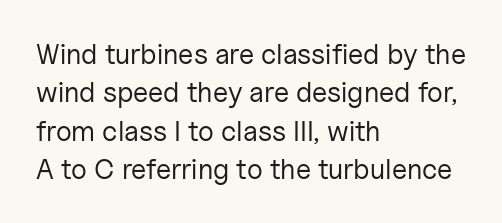
Q: Is the text bold? A: No.
Q: Is the text italic (slanted)? A: No, it is upright.
Q: Is the typeface a serif or a sans-serif typeface? A: Sans-serif.
Q: Is the text underlined? A: No.
Q: How is the paragraph aligned? A: Left-aligned.
Q: Is the spacing between letters normal or unusually wide? A: Normal.
Q: Is the spacing between lines tight, normal or loose? A: Normal.
Q: Width (condensed, normal, or wide)? A: Normal.
Q: Stroke contrast? A: Low.
Q: x-height? A: Medium.
Q: Monospaced? A: No.
